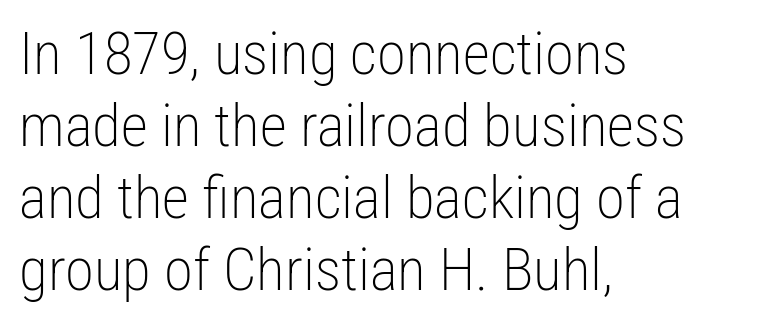
Q: Is the text bold? A: No.
Q: Is the text italic (slanted)? A: No, it is upright.
Q: Is the typeface a serif or a sans-serif typeface? A: Sans-serif.
Q: Is the text underlined? A: No.
Q: How is the paragraph aligned? A: Left-aligned.
Q: Is the spacing between letters normal or unusually wide? A: Normal.
Q: Width (condensed, normal, or wide)? A: Condensed.
Q: Stroke contrast? A: Low.
Q: x-height? A: Medium.
Q: Monospaced? A: No.
